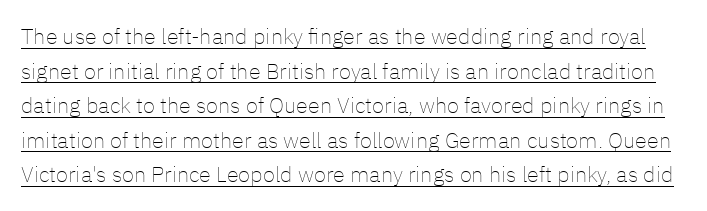
The image shows 22 px text type, upright; set normal line spacing (1.57x), normal letter spacing, underlined.
